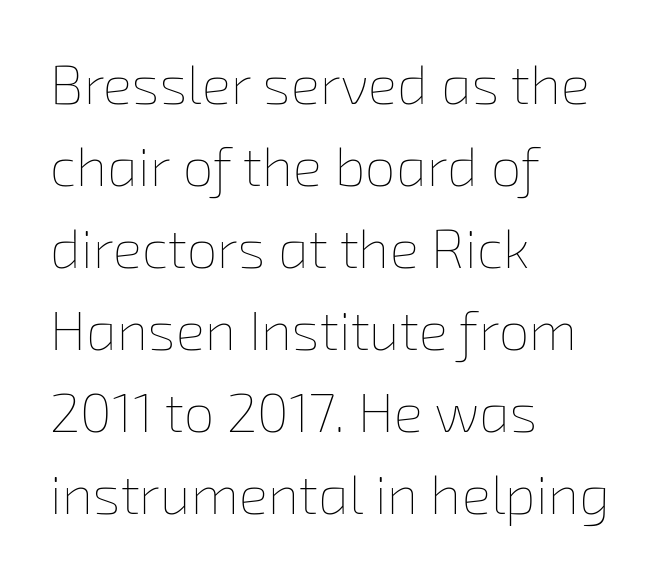
Q: Is the text bold? A: No.
Q: Is the text underlined? A: No.
Q: How is the paragraph aligned? A: Left-aligned.
Q: Is the spacing between letters normal or unusually wide? A: Normal.
Q: Is the spacing between lines tight, normal or loose? A: Normal.
Q: Width (condensed, normal, or wide)? A: Normal.
Q: Stroke contrast? A: Low.
Q: x-height? A: Medium.
Q: Monospaced? A: No.
